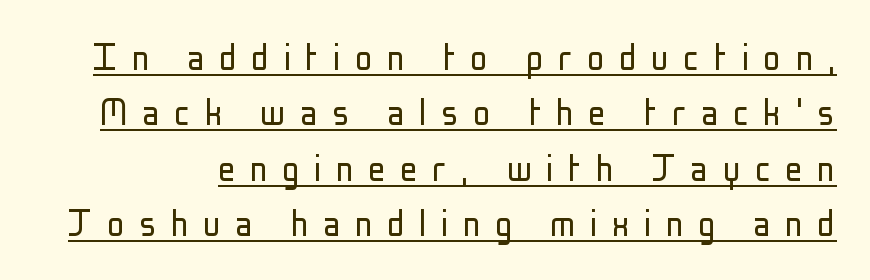
The rendering shows plain stroke endings on the letterforms — a sans-serif design. Glance below the letters and you will spot a drawn line. Is the type heavy? It reads as light-to-regular instead. These lines have a slow, spaced-out rhythm from letter to letter.
